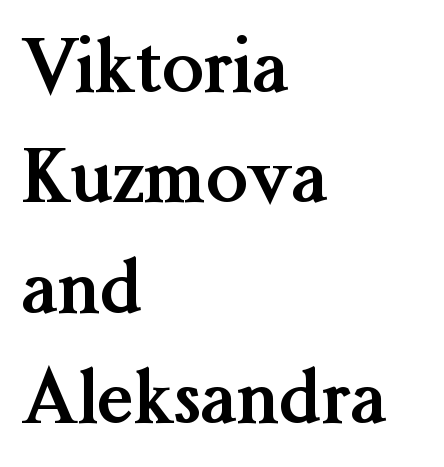
The image shows 74 px semibold serif type, upright; set left-aligned, normal line spacing (1.49x), normal letter spacing, not underlined; medium stroke contrast and a medium x-height.
